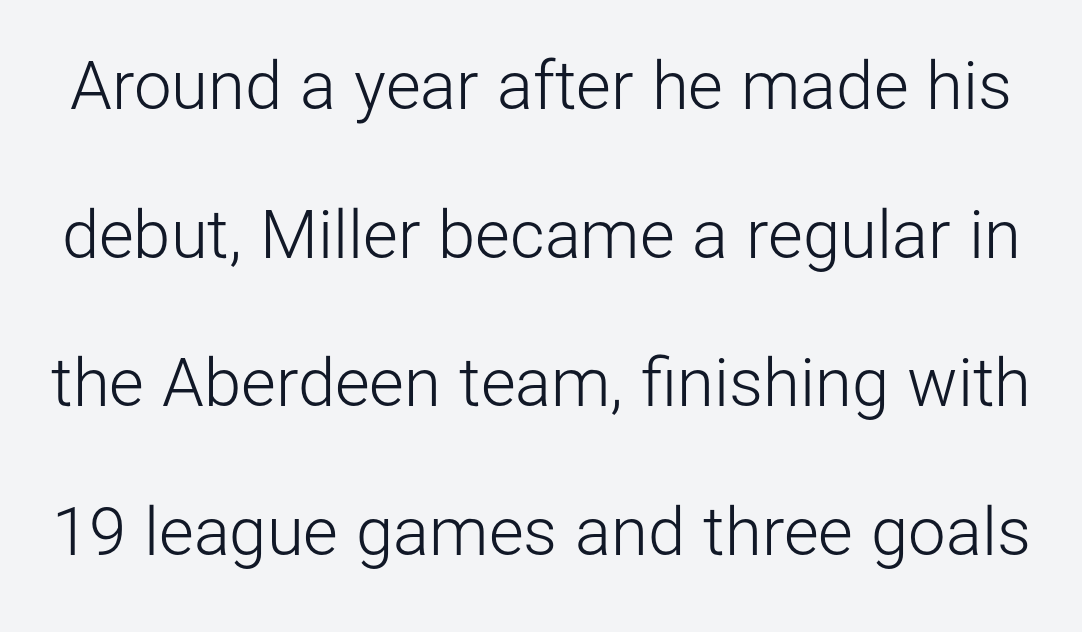
{"serif": "no", "italic": "no", "bold": "no", "weight": "light", "width": "normal", "stroke_contrast": "low", "x_height": "medium", "monospaced": "no", "underline": "no", "line_spacing": "loose", "line_spacing_ratio": 2.22, "letter_spacing": "normal", "letter_spacing_em": 0.0, "glyph_px": 67}
